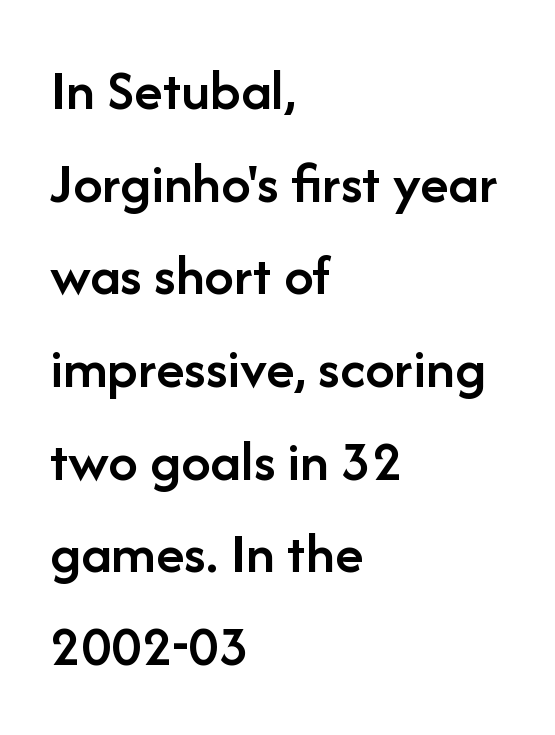
Q: Is the text bold? A: Semi-bold.
Q: Is the text italic (slanted)? A: No, it is upright.
Q: Is the typeface a serif or a sans-serif typeface? A: Sans-serif.
Q: Is the text underlined? A: No.
Q: How is the paragraph aligned? A: Left-aligned.
Q: Is the spacing between letters normal or unusually wide? A: Normal.
Q: Is the spacing between lines tight, normal or loose? A: Normal.
Q: Width (condensed, normal, or wide)? A: Normal.
Q: Stroke contrast? A: Low.
Q: x-height? A: Medium.
Q: Monospaced? A: No.
